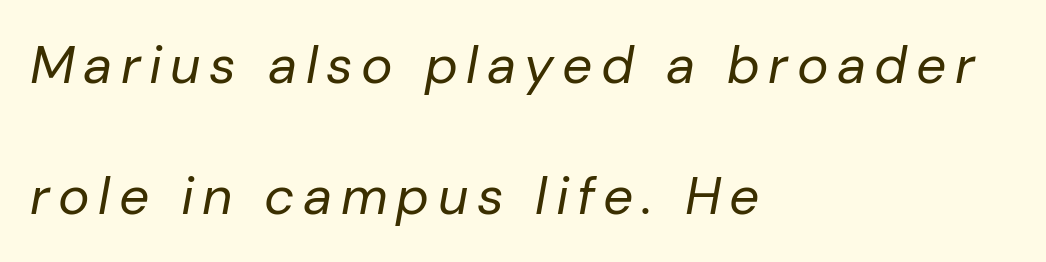
The image shows 53 px regular-weight type, italic (leaning right); set left-aligned, loose line spacing (2.48x), not underlined; low stroke contrast and a medium x-height.
